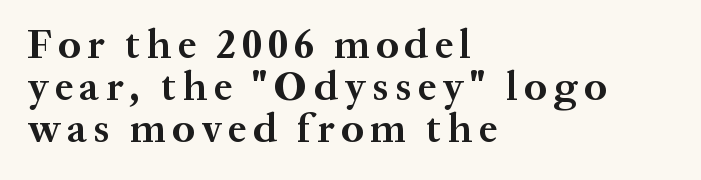
Q: Is the text bold? A: Yes.
Q: Is the text italic (slanted)? A: No, it is upright.
Q: Is the typeface a serif or a sans-serif typeface? A: Serif.
Q: Is the text underlined? A: No.
Q: How is the paragraph aligned? A: Left-aligned.
Q: Is the spacing between lines tight, normal or loose? A: Tight.
Q: Width (condensed, normal, or wide)? A: Normal.
Q: Stroke contrast? A: Medium.
Q: x-height? A: Medium.
Q: Monospaced? A: No.
